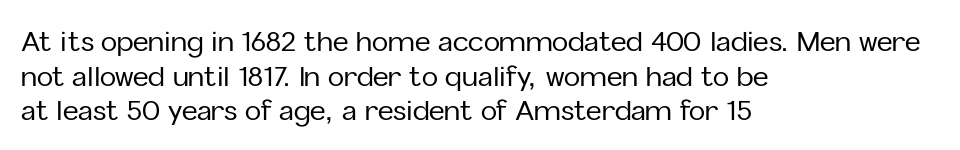
The image shows 27 px text type, upright; set left-aligned, normal line spacing (1.28x), normal letter spacing, not underlined.
